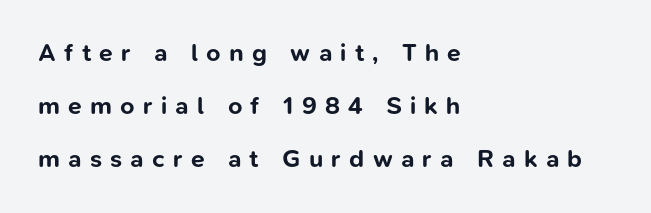
These lines stand farther apart than default settings would place them. Letters rest on an invisible, unmarked baseline. Compared with typical body copy, the letter spacing here is much looser. Leftover space on each line is placed entirely after the last word.
